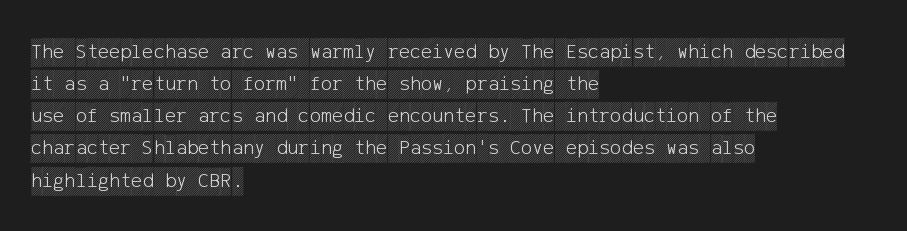
{"italic": "no", "underline": "no", "align": "left", "line_spacing": "normal", "line_spacing_ratio": 1.53, "letter_spacing": "normal", "letter_spacing_em": 0.0, "glyph_px": 21}
